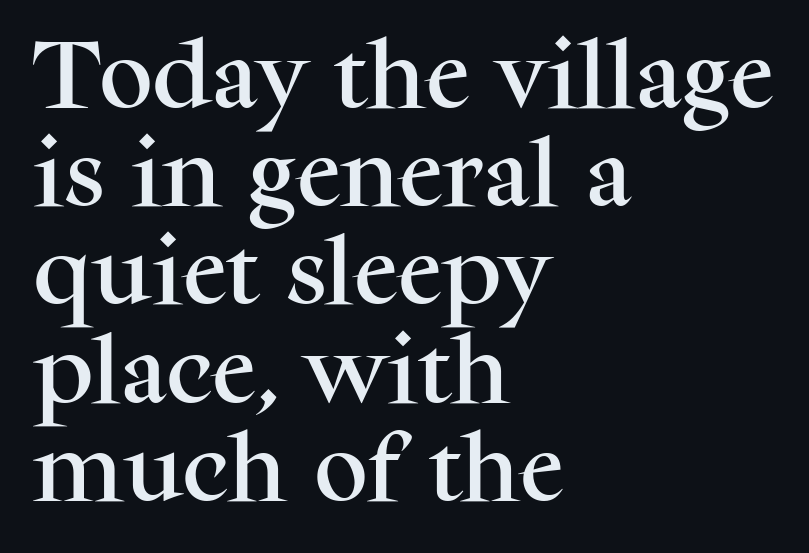
Q: Is the text italic (slanted)? A: No, it is upright.
Q: Is the typeface a serif or a sans-serif typeface? A: Serif.
Q: Is the text underlined? A: No.
Q: How is the paragraph aligned? A: Left-aligned.
Q: Is the spacing between letters normal or unusually wide? A: Normal.
Q: Is the spacing between lines tight, normal or loose? A: Normal.
Q: Width (condensed, normal, or wide)? A: Normal.
Q: Stroke contrast? A: Medium.
Q: x-height? A: Medium.
Q: Monospaced? A: No.
